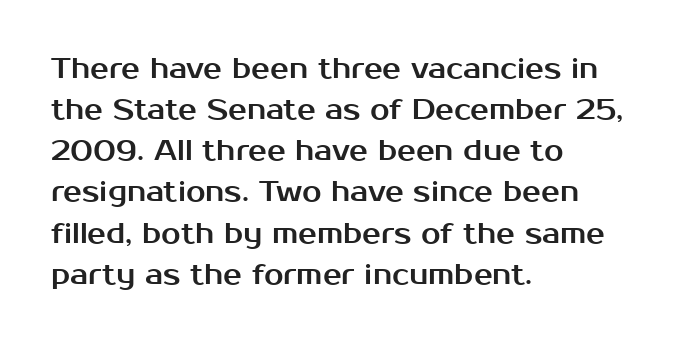
The image shows 28 px sans-serif type, upright; set left-aligned, normal line spacing (1.47x), normal letter spacing, not underlined; medium stroke contrast and a medium x-height.
